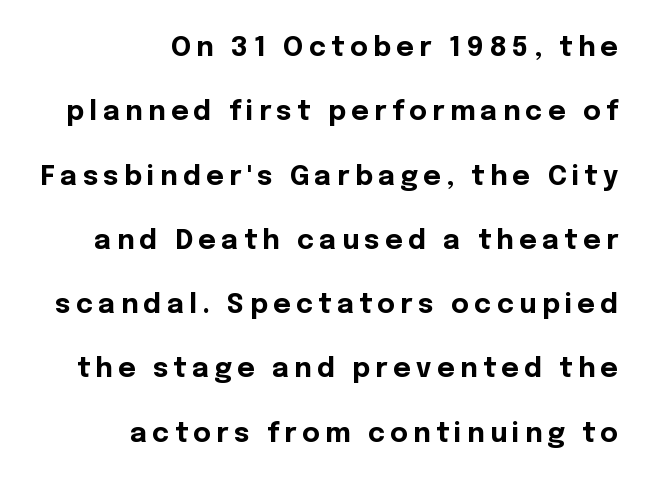
{"italic": "no", "bold": "yes", "underline": "no", "align": "right", "line_spacing": "loose", "line_spacing_ratio": 2.38, "letter_spacing": "wide", "letter_spacing_em": 0.2, "glyph_px": 27}
